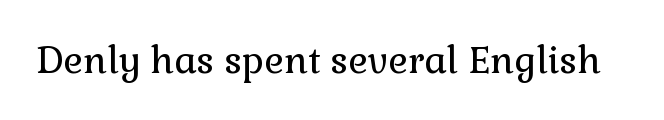
The image shows 37 px regular-weight serif type, upright; set normal letter spacing, not underlined; low stroke contrast and a medium x-height.
